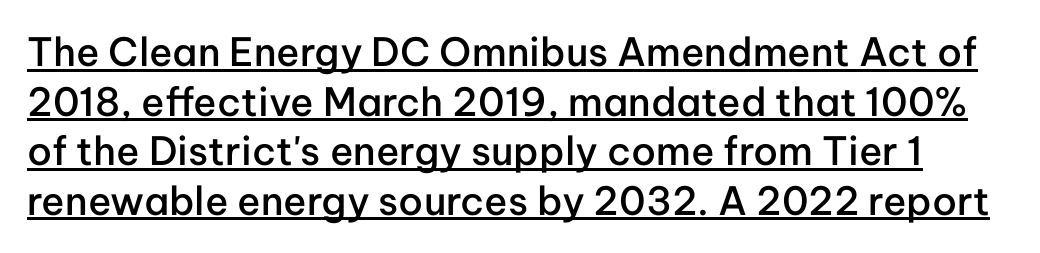
The image shows 39 px semibold sans-serif type, upright; set normal line spacing (1.27x), normal letter spacing, underlined; low stroke contrast and a medium x-height.
